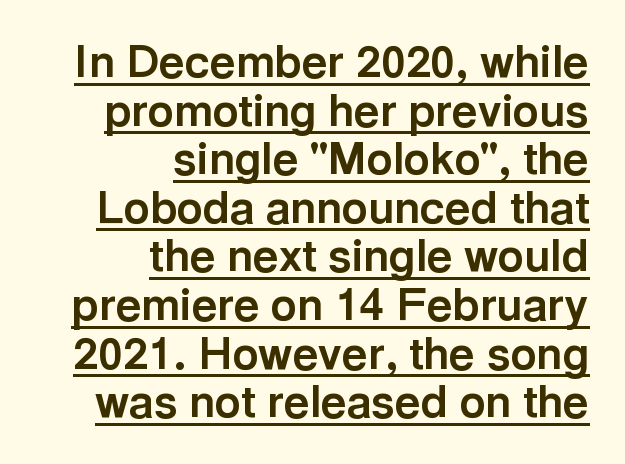
These lines are set flush right with a ragged left edge. These lines are composed in type without serifs. How are the letters spaced? Ordinarily, with no added tracking. Bold? Absolutely — the strokes are thick and heavy. The glyphs are accompanied by a horizontal stroke just below them. Italic? Not at all — the glyphs are vertical.
